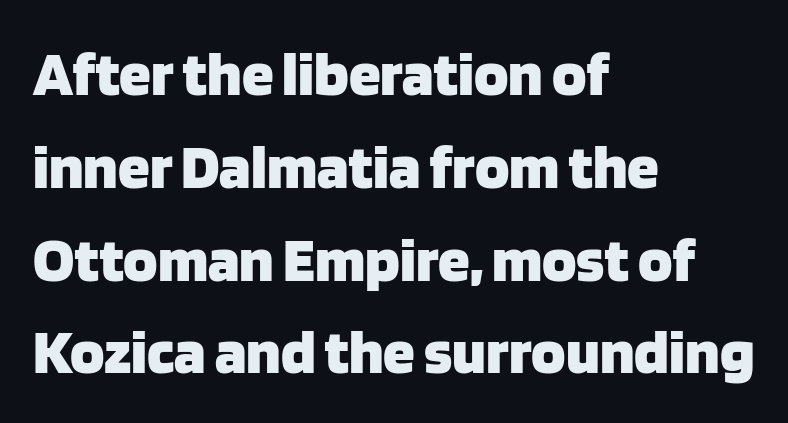
The lines in this sample share a left origin and differ only in where they stop. Each new line begins a customary step beneath the previous one. This is roman type, the default non-slanted kind. The letters advance in unequal steps, a hallmark of proportional type. The typeface chosen for these lines omits serifs.
